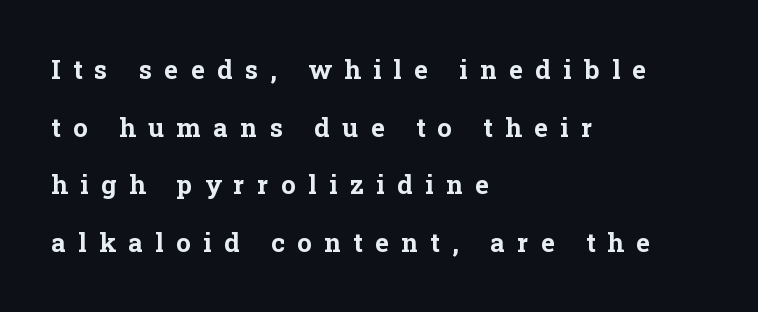
{"italic": "no", "bold": "yes", "underline": "no", "align": "left", "line_spacing": "loose", "line_spacing_ratio": 2.22, "letter_spacing": "wide", "letter_spacing_em": 0.48, "glyph_px": 26}
